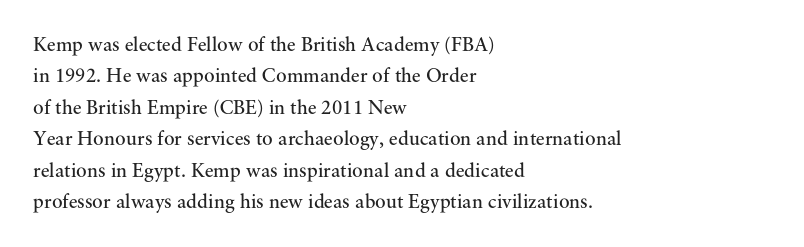
Q: Is the text bold? A: No.
Q: Is the text italic (slanted)? A: No, it is upright.
Q: Is the text underlined? A: No.
Q: How is the paragraph aligned? A: Left-aligned.
Q: Is the spacing between letters normal or unusually wide? A: Normal.
Q: Is the spacing between lines tight, normal or loose? A: Normal.
